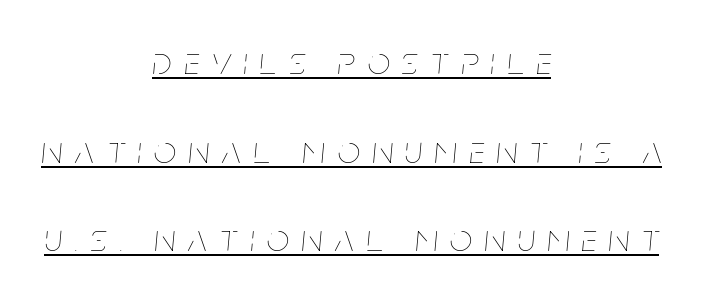
Q: Is the text bold? A: No.
Q: Is the text italic (slanted)? A: Yes, it leans right by about 5 degrees.
Q: Is the text underlined? A: Yes.
Q: How is the paragraph aligned? A: Centered.
Q: Is the spacing between letters normal or unusually wide? A: Unusually wide.
Q: Is the spacing between lines tight, normal or loose? A: Loose.
Q: Width (condensed, normal, or wide)? A: Condensed.
Q: Stroke contrast? A: Low.
Q: x-height? A: Large.
Q: Monospaced? A: No.
